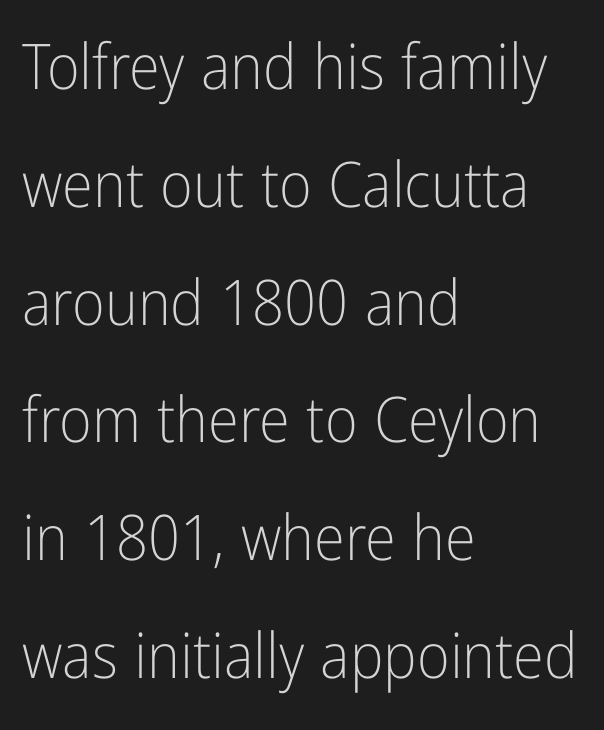
Q: Is the text bold? A: No.
Q: Is the text italic (slanted)? A: No, it is upright.
Q: Is the typeface a serif or a sans-serif typeface? A: Sans-serif.
Q: Is the text underlined? A: No.
Q: How is the paragraph aligned? A: Left-aligned.
Q: Is the spacing between letters normal or unusually wide? A: Normal.
Q: Width (condensed, normal, or wide)? A: Condensed.
Q: Stroke contrast? A: Low.
Q: x-height? A: Medium.
Q: Monospaced? A: No.
